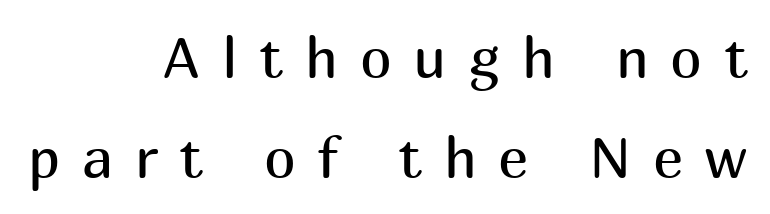
{"serif": "no", "italic": "no", "bold": "no", "weight": "regular", "width": "normal", "stroke_contrast": "medium", "x_height": "medium", "monospaced": "no", "underline": "no", "align": "right", "line_spacing_ratio": 1.76, "letter_spacing": "wide", "letter_spacing_em": 0.38, "glyph_px": 57}
